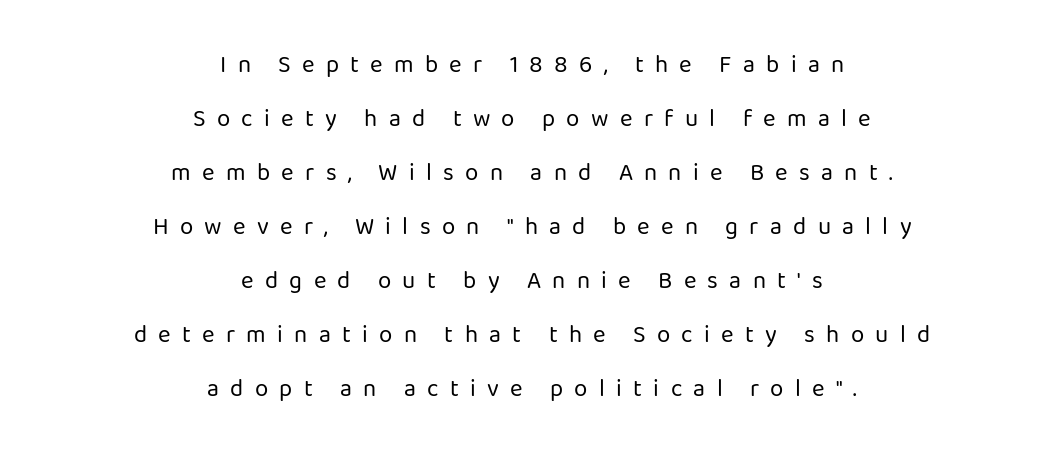
{"italic": "no", "bold": "no", "underline": "no", "align": "center", "line_spacing": "loose", "line_spacing_ratio": 2.25, "letter_spacing": "wide", "letter_spacing_em": 0.47, "glyph_px": 24}
